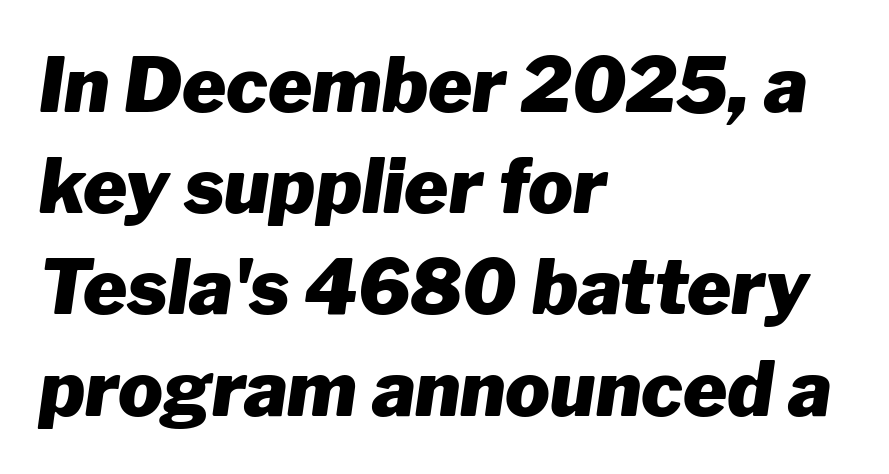
A student would call this left alignment; a typographer would say flush left, rag right. Tracking here is standard; glyphs follow each other at the usual distance. Is the type bold? Yes — the strokes are clearly thick and heavy. The letters are slanted; this is an italic face.
